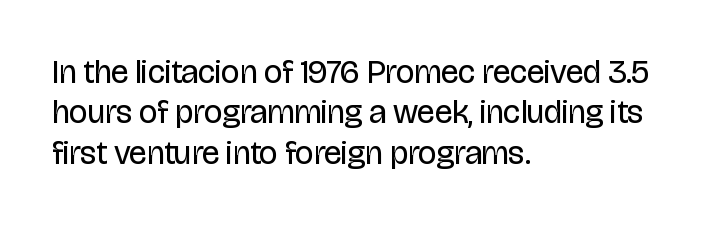
Underlining? Definitely not there. These lines are set flush left with a ragged right edge. Proportional: the letters do not fall into vertical columns. Classification — sans serif. The passage shown is not bold in any degree.
